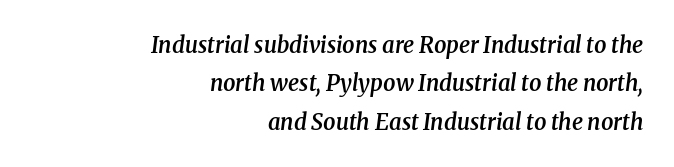
{"italic": "yes", "lean": "right", "slant_degrees": 8, "bold": "semi", "underline": "no", "align": "right", "line_spacing_ratio": 1.75, "letter_spacing": "normal", "letter_spacing_em": 0.0, "glyph_px": 22}
